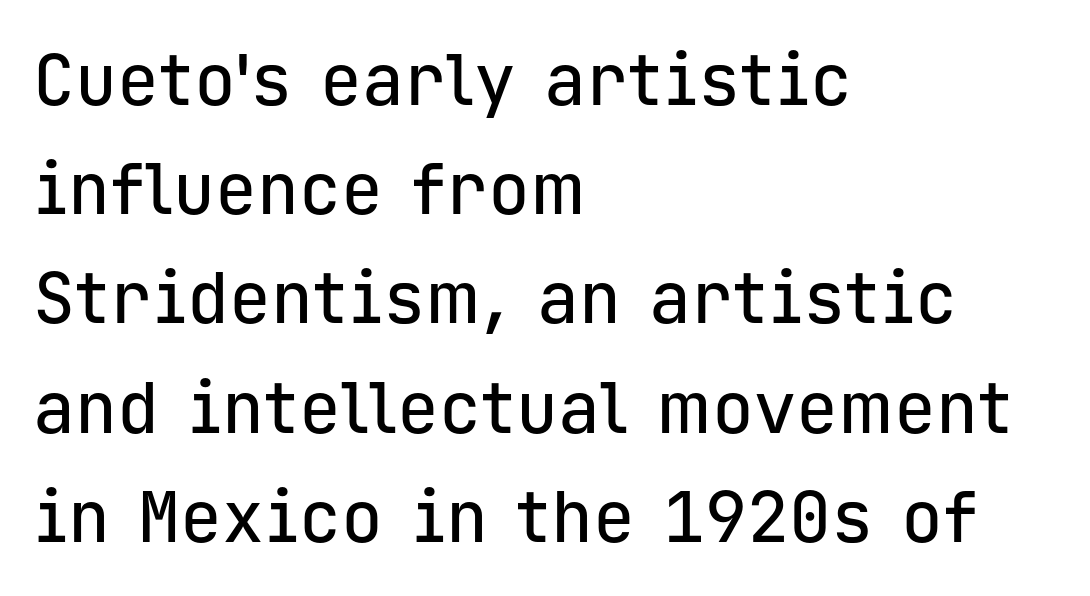
The image shows 70 px sans-serif type, upright, monospaced; set left-aligned, normal line spacing (1.56x), normal letter spacing, not underlined; low stroke contrast and a medium x-height.
